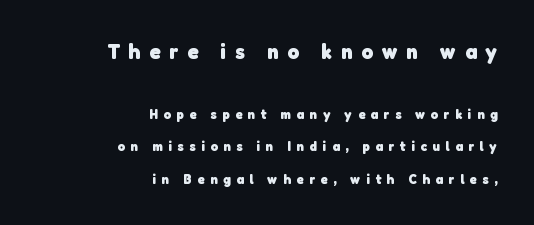
Descenders hang freely into open space. Letter spacing: wide. Interline gaps are noticeably wide in this sample. In CSS terms this would be text-align: right. On the weight axis this lands at bold, roughly 700. Block one is the big one; block two sits smaller underneath.
